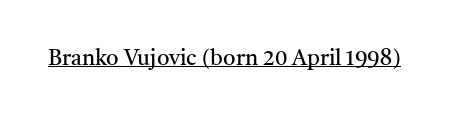
Does a line run under the words? Yes, clearly. Each word holds together tightly as a unit, with standard inter-letter gaps. When letters stand straight like this, we call the style roman or upright. Compared with a typical body face, this is equally light or lighter still.
